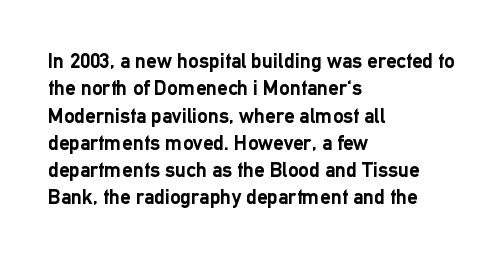
The rendering anchors every line to the left-hand side. This is the regular roman posture of the typeface. A normal amount of white space separates one row of letters from the next. The face used here is rendered with its standard letterfit. A clean baseline with only descenders dipping below it. The sample has been set heavy, in full bold.
